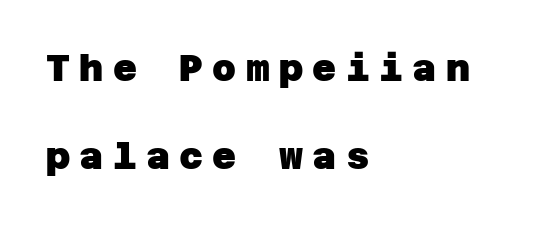
Q: Is the text bold? A: Yes.
Q: Is the typeface a serif or a sans-serif typeface? A: Sans-serif.
Q: Is the text underlined? A: No.
Q: How is the paragraph aligned? A: Left-aligned.
Q: Is the spacing between letters normal or unusually wide? A: Unusually wide.
Q: Is the spacing between lines tight, normal or loose? A: Loose.
Q: Width (condensed, normal, or wide)? A: Normal.
Q: Stroke contrast? A: Low.
Q: x-height? A: Large.
